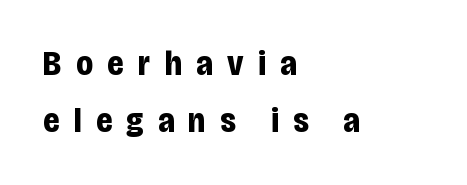
Reading down the column, the eye jumps a familiar distance to each next line. In terms of letterform style, serifs are entirely absent. Proportional: the letters do not fall into vertical columns. The area under the type is left untouched. This sample uses expanded letter spacing, leaving extra air between glyphs.
